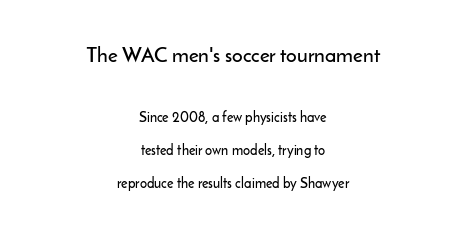
The image shows 21 px text type, upright; set centered, loose line spacing (2.37x), normal letter spacing, not underlined; the first (top) block is 1.5x larger.
